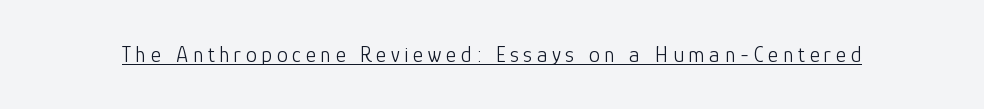
The image shows 22 px text type, upright; set unusually wide letter spacing (+0.21 em), underlined.
